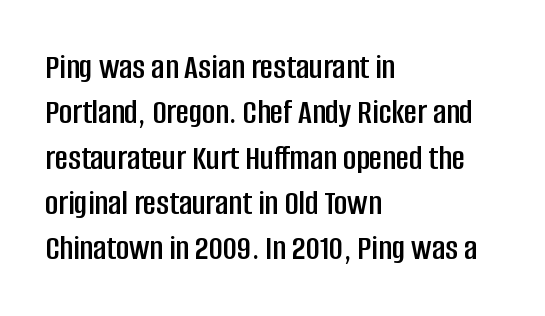
The image shows 36 px condensed sans-serif type, upright; set left-aligned, normal line spacing (1.26x), normal letter spacing, not underlined; low stroke contrast and a large x-height.
